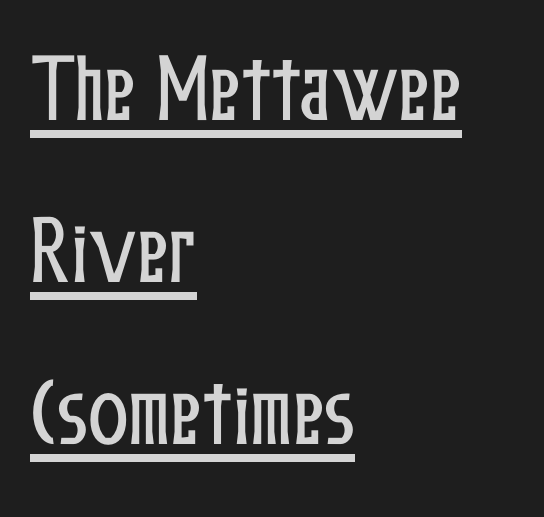
Check the space under the baseline: a stroke is drawn there. The letters advance in unequal steps, a hallmark of proportional type. If you drew a ruler down the left edge, every line would touch it. You could fit nearly another row in the gap between these rows.
